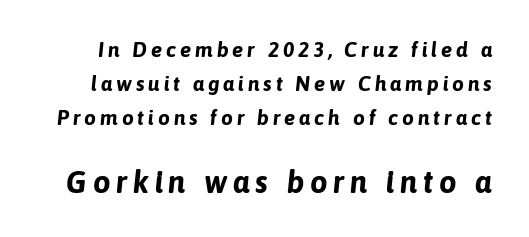
Q: Is the text bold? A: Yes.
Q: Is the text italic (slanted)? A: Yes, it leans right by about 6 degrees.
Q: Is the text underlined? A: No.
Q: Is the spacing between lines tight, normal or loose? A: Normal.
Q: Which block of text is set in a larger size, the first (top) or the second (bottom)? A: The second (bottom) one.
Q: Width (condensed, normal, or wide)? A: Normal.
Q: Stroke contrast? A: Low.
Q: x-height? A: Medium.
Q: Monospaced? A: No.
